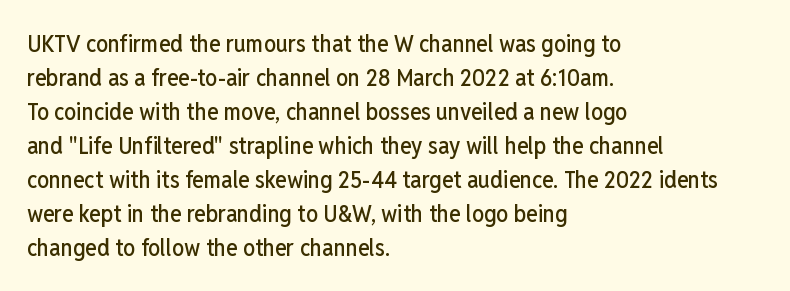
Each word holds together tightly as a unit, with standard inter-letter gaps. Horizontally, the lines are justified to the leading edge only. Check the space under the baseline: it is left empty. Leading matches the norm, producing a regular column.
